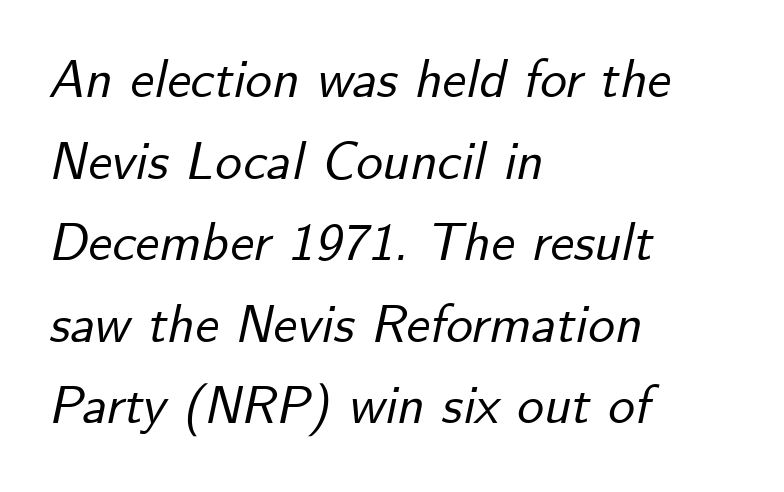
{"italic": "yes", "lean": "right", "slant_degrees": 12, "width": "normal", "stroke_contrast": "low", "x_height": "small", "monospaced": "no", "underline": "no", "align": "left", "line_spacing": "normal", "line_spacing_ratio": 1.54, "letter_spacing": "normal", "letter_spacing_em": 0.0, "glyph_px": 53}
